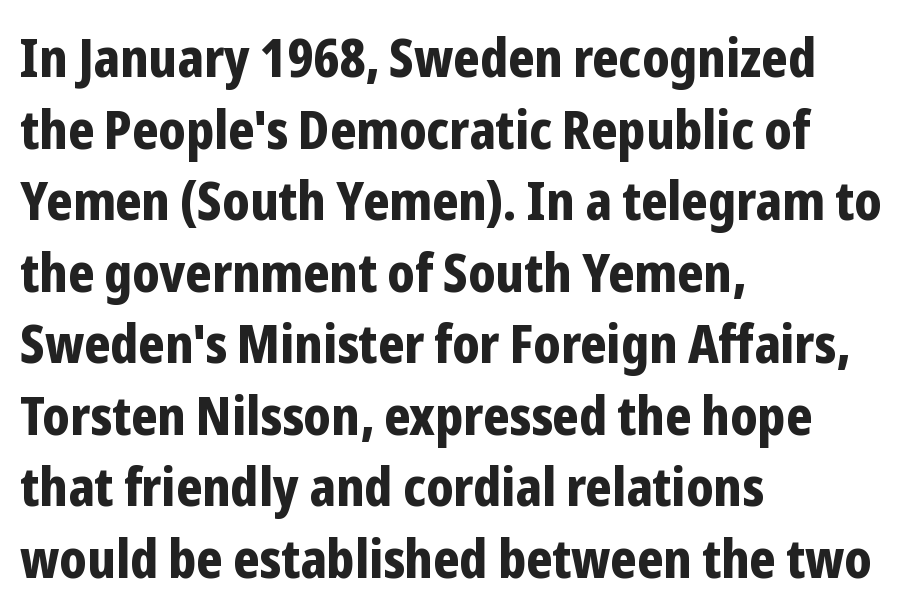
{"serif": "no", "italic": "no", "bold": "yes", "weight": "bold", "width": "condensed", "stroke_contrast": "low", "x_height": "medium", "monospaced": "no", "underline": "no", "align": "left", "line_spacing": "normal", "line_spacing_ratio": 1.35, "letter_spacing": "normal", "letter_spacing_em": 0.0, "glyph_px": 53}
